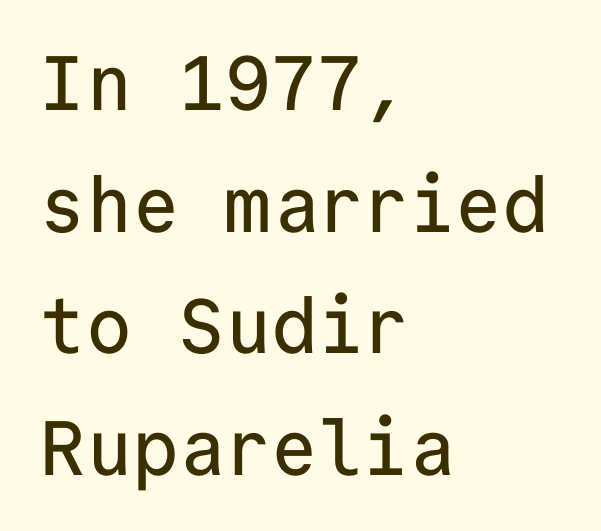
Q: Is the text italic (slanted)? A: No, it is upright.
Q: Is the typeface a serif or a sans-serif typeface? A: Sans-serif.
Q: Is the text underlined? A: No.
Q: How is the paragraph aligned? A: Left-aligned.
Q: Is the spacing between letters normal or unusually wide? A: Normal.
Q: Is the spacing between lines tight, normal or loose? A: Normal.
Q: Width (condensed, normal, or wide)? A: Normal.
Q: Stroke contrast? A: Low.
Q: x-height? A: Medium.
Q: Monospaced? A: Yes.
